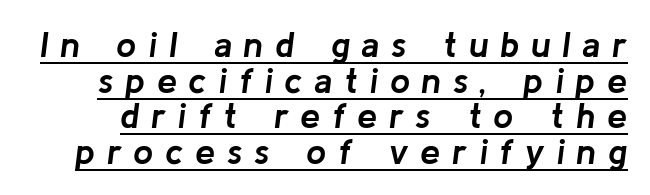
Q: Is the text bold? A: Yes.
Q: Is the text italic (slanted)? A: Yes, it leans right by about 8 degrees.
Q: Is the text underlined? A: Yes.
Q: Is the spacing between letters normal or unusually wide? A: Unusually wide.
Q: Is the spacing between lines tight, normal or loose? A: Tight.
Q: Width (condensed, normal, or wide)? A: Normal.
Q: Stroke contrast? A: Low.
Q: x-height? A: Medium.
Q: Monospaced? A: No.
